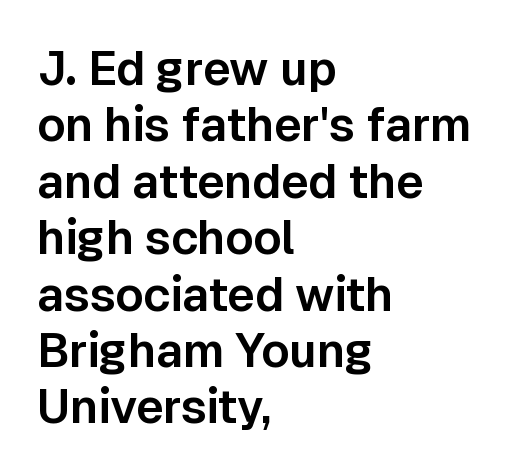
The image shows 47 px sans-serif type, upright; set left-aligned, line spacing 1.2x, normal letter spacing, not underlined; low stroke contrast and a medium x-height.
